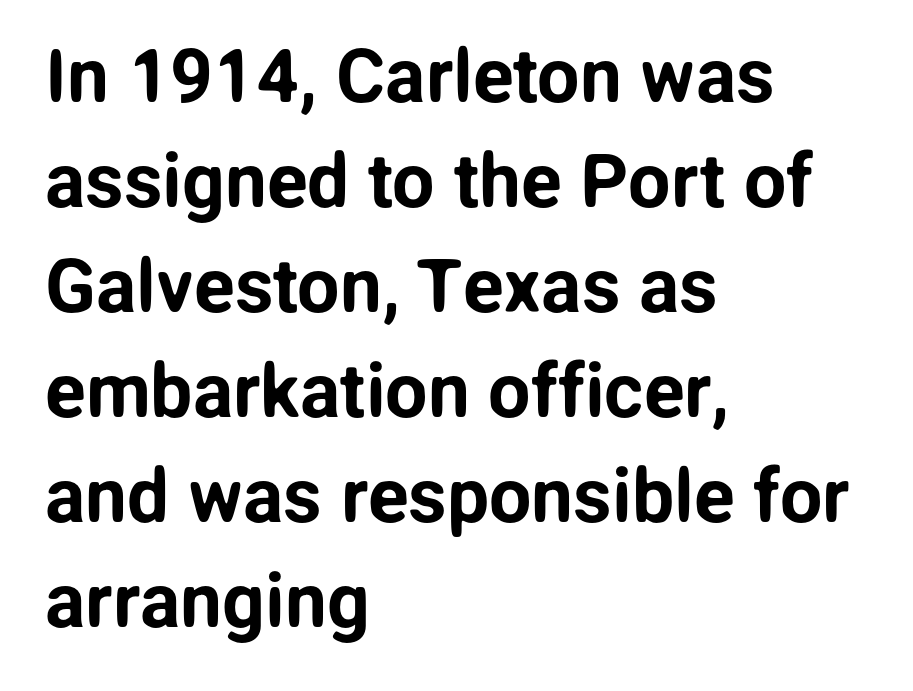
The image shows 75 px sans-serif type, upright; set left-aligned, normal line spacing (1.4x), normal letter spacing, not underlined; low stroke contrast and a medium x-height.
